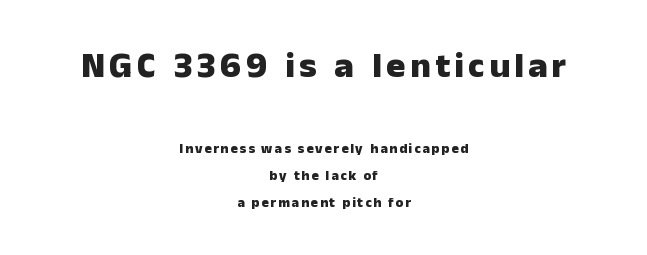
The image shows 36 px heavy sans-serif type, upright; set centered, loose line spacing (1.93x), not underlined; the first (top) block is 2.57x larger; low stroke contrast and a medium x-height.
